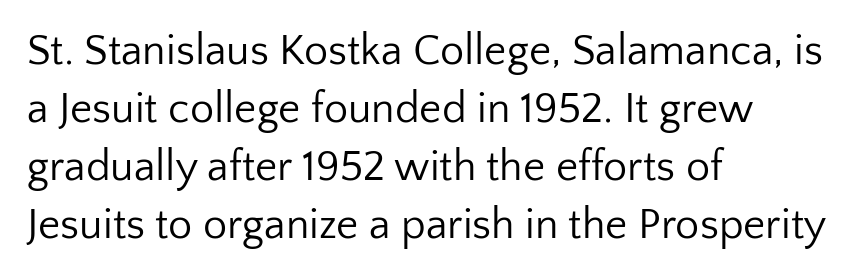
Spacing verdict: proportional, widths tailored to each character. I'd call this a sans setting — the letters go barefoot. Successive baselines arrive at the customary interval. Nobody drew a line under any word here. It's the straight-up-and-down kind of type.
